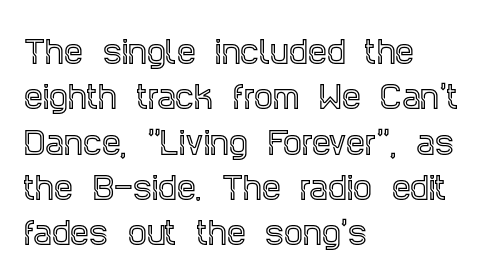
{"serif": "yes", "italic": "no", "width": "condensed", "x_height": "large", "monospaced": "no", "underline": "no", "align": "left", "line_spacing": "normal", "line_spacing_ratio": 1.51, "letter_spacing": "normal", "letter_spacing_em": 0.0, "glyph_px": 30}
